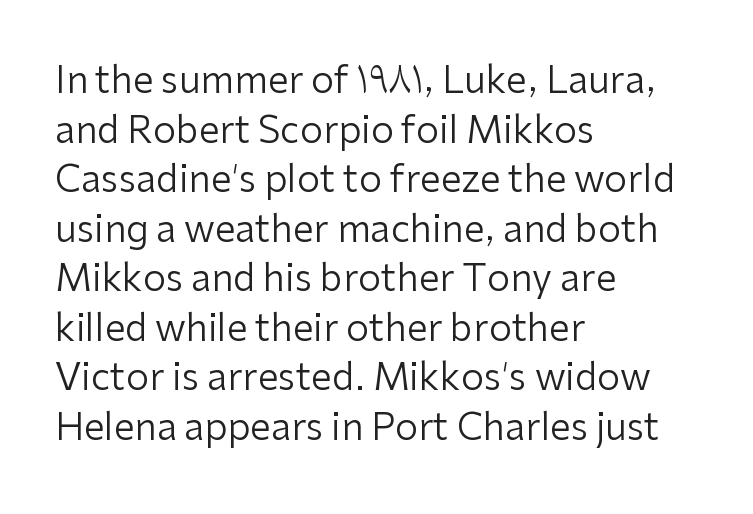
Q: Is the text bold? A: No.
Q: Is the text italic (slanted)? A: No, it is upright.
Q: Is the typeface a serif or a sans-serif typeface? A: Sans-serif.
Q: Is the text underlined? A: No.
Q: How is the paragraph aligned? A: Left-aligned.
Q: Is the spacing between letters normal or unusually wide? A: Normal.
Q: Is the spacing between lines tight, normal or loose? A: Normal.
Q: Width (condensed, normal, or wide)? A: Normal.
Q: Stroke contrast? A: Low.
Q: x-height? A: Medium.
Q: Monospaced? A: No.
